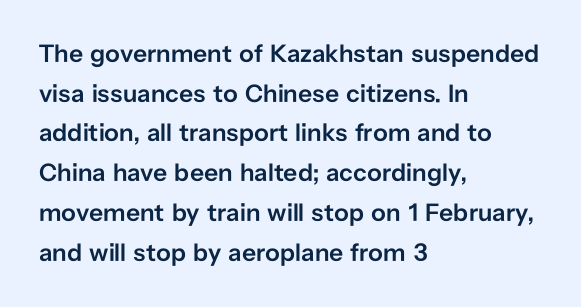
The image shows 25 px text type, upright; set left-aligned, normal line spacing (1.59x), normal letter spacing, not underlined.
